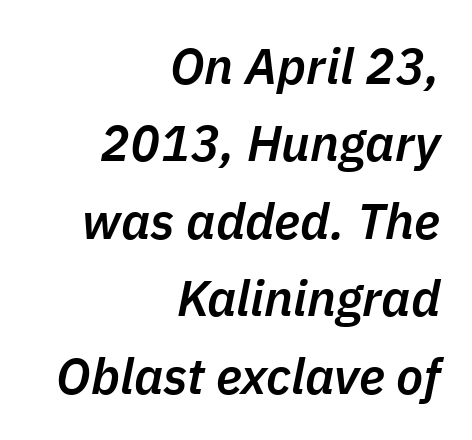
Q: Is the text bold? A: Semi-bold.
Q: Is the text italic (slanted)? A: Yes, it leans right by about 11 degrees.
Q: Is the text underlined? A: No.
Q: How is the paragraph aligned? A: Right-aligned.
Q: Is the spacing between letters normal or unusually wide? A: Normal.
Q: Is the spacing between lines tight, normal or loose? A: Normal.
Q: Width (condensed, normal, or wide)? A: Normal.
Q: Stroke contrast? A: Low.
Q: x-height? A: Medium.
Q: Monospaced? A: No.
